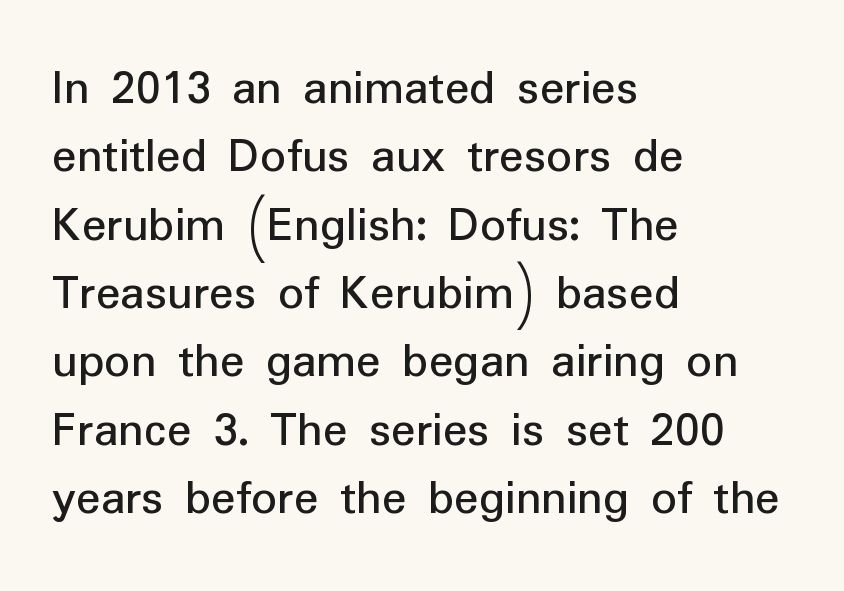
Caption: multi-line text, flush left, ragged right. Is this a fixed-width face? No — the glyphs have proportional, varying widths. Each word holds together tightly as a unit, with standard inter-letter gaps. Each letter's strokes conclude bluntly, with no projecting serifs. This is roman type, the default non-slanted kind.
